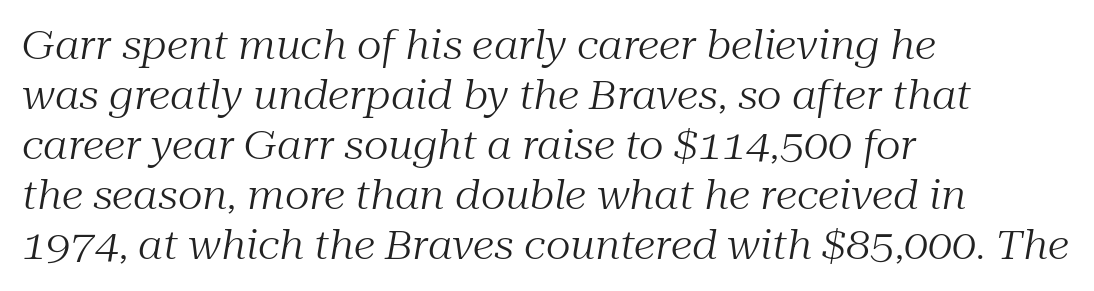
{"serif": "yes", "italic": "yes", "lean": "right", "slant_degrees": 10, "bold": "no", "weight": "regular", "width": "normal", "stroke_contrast": "medium", "x_height": "medium", "monospaced": "no", "underline": "no", "align": "left", "line_spacing": "normal", "line_spacing_ratio": 1.28, "letter_spacing": "normal", "letter_spacing_em": 0.0, "glyph_px": 39}
